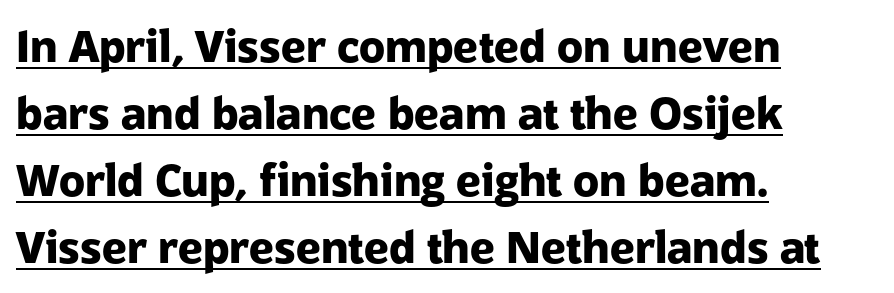
{"serif": "no", "italic": "no", "bold": "yes", "weight": "heavy", "width": "normal", "stroke_contrast": "low", "x_height": "medium", "monospaced": "no", "underline": "yes", "align": "left", "line_spacing": "normal", "line_spacing_ratio": 1.56, "letter_spacing": "normal", "letter_spacing_em": 0.0, "glyph_px": 43}
